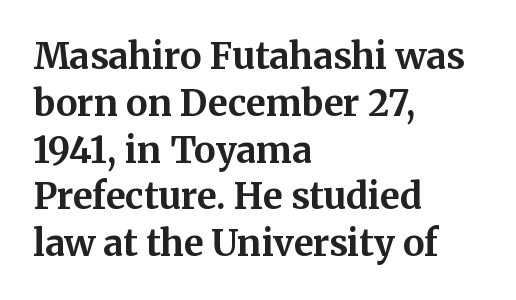
Q: Is the text bold? A: Yes.
Q: Is the text italic (slanted)? A: No, it is upright.
Q: Is the typeface a serif or a sans-serif typeface? A: Serif.
Q: Is the text underlined? A: No.
Q: How is the paragraph aligned? A: Left-aligned.
Q: Is the spacing between letters normal or unusually wide? A: Normal.
Q: Is the spacing between lines tight, normal or loose? A: Normal.
Q: Width (condensed, normal, or wide)? A: Normal.
Q: Stroke contrast? A: Medium.
Q: x-height? A: Medium.
Q: Monospaced? A: No.
